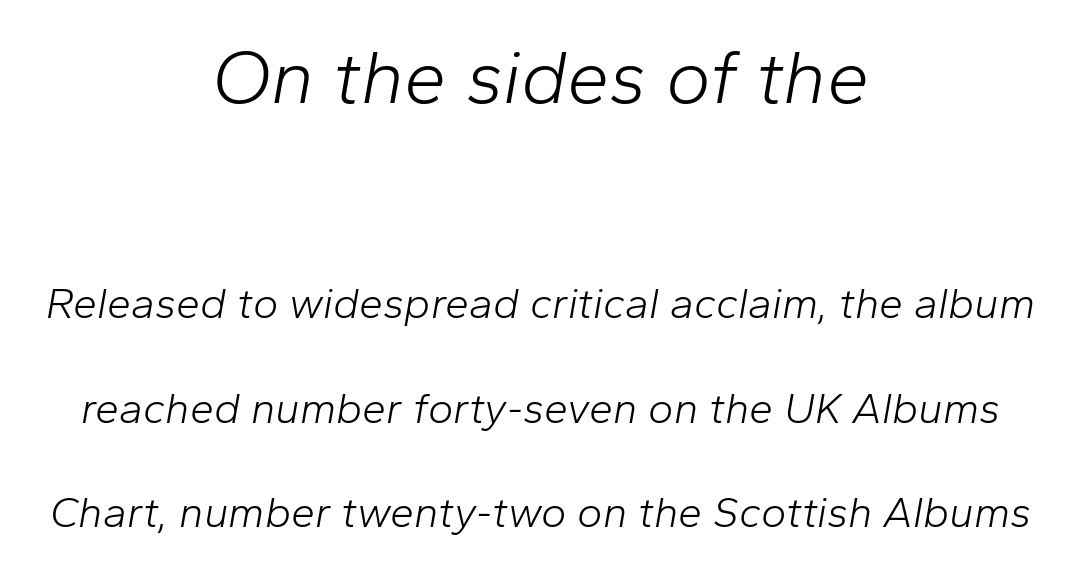
These lines keep a tight, regular rhythm from letter to letter. If you folded the block vertically in half, each line would mirror itself in length. The space beneath each line is pristine and unruled. The passage shown begins with its larger block and ends with its smaller one. Varying glyph widths throughout — classic text-font behaviour.
